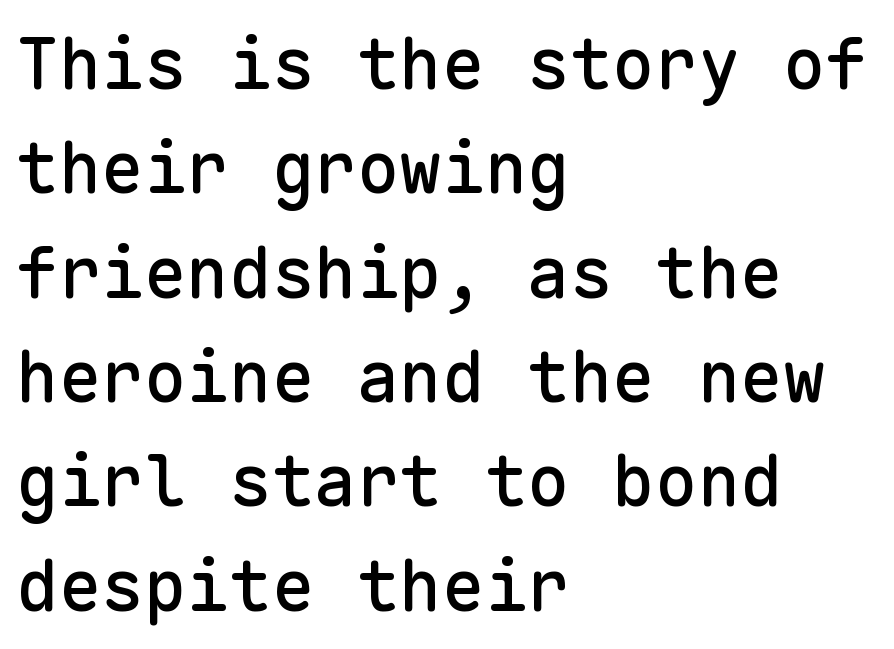
Q: Is the text italic (slanted)? A: No, it is upright.
Q: Is the typeface a serif or a sans-serif typeface? A: Sans-serif.
Q: Is the text underlined? A: No.
Q: How is the paragraph aligned? A: Left-aligned.
Q: Is the spacing between letters normal or unusually wide? A: Normal.
Q: Is the spacing between lines tight, normal or loose? A: Normal.
Q: Width (condensed, normal, or wide)? A: Normal.
Q: Stroke contrast? A: Low.
Q: x-height? A: Medium.
Q: Monospaced? A: Yes.
